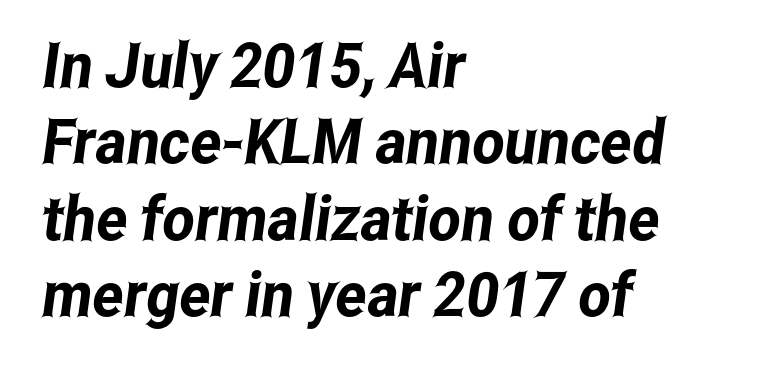
Proportional: the letters do not fall into vertical columns. The face used here is rendered with its standard letterfit. Underlining? Definitely not there. The ragged edge is on the right, which tells us the setting is flush left.
